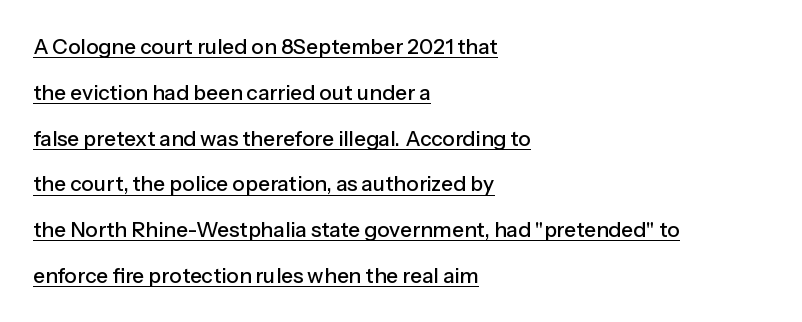
{"italic": "no", "underline": "yes", "align": "left", "line_spacing": "loose", "line_spacing_ratio": 2.18, "letter_spacing": "normal", "letter_spacing_em": 0.0, "glyph_px": 21}
